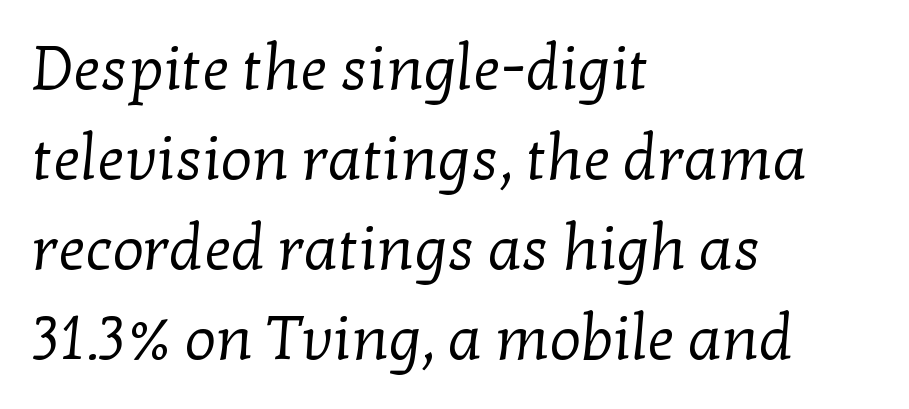
{"serif": "yes", "bold": "no", "weight": "regular", "width": "normal", "stroke_contrast": "low", "x_height": "medium", "monospaced": "no", "underline": "no", "align": "left", "line_spacing": "normal", "line_spacing_ratio": 1.45, "letter_spacing": "normal", "letter_spacing_em": 0.0, "glyph_px": 62}
